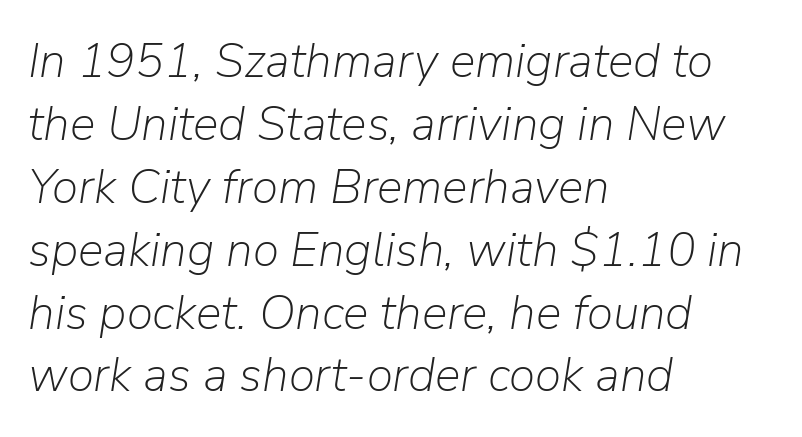
A classic flush-left, rag-right setting is used for this passage. Think of a printed novel: that variable character pitch is what you see here. Each new line begins a customary step beneath the previous one. Does the lettering tilt? It does — this is italic. Lines of text with bare space underneath. Bold? No — there's no thickening of the strokes.
